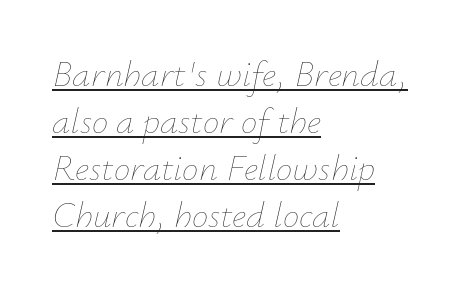
{"italic": "yes", "lean": "right", "slant_degrees": 12, "bold": "no", "weight": "thin", "width": "normal", "stroke_contrast": "low", "x_height": "small", "monospaced": "no", "underline": "yes", "align": "left", "line_spacing": "normal", "line_spacing_ratio": 1.27, "letter_spacing": "normal", "letter_spacing_em": 0.0, "glyph_px": 37}
